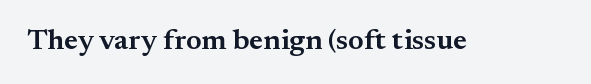
Q: Is the text bold? A: Semi-bold.
Q: Is the text italic (slanted)? A: No, it is upright.
Q: Is the typeface a serif or a sans-serif typeface? A: Serif.
Q: Is the text underlined? A: No.
Q: Is the spacing between letters normal or unusually wide? A: Normal.
Q: Width (condensed, normal, or wide)? A: Normal.
Q: Stroke contrast? A: Medium.
Q: x-height? A: Small.
Q: Monospaced? A: No.
